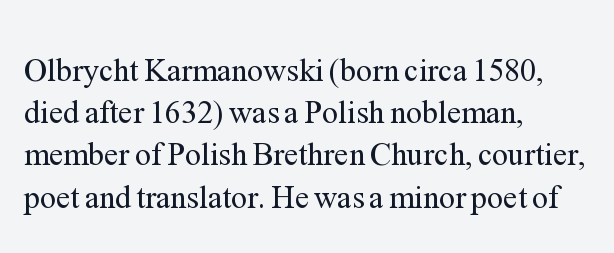
{"serif": "yes", "italic": "no", "bold": "no", "weight": "regular", "width": "normal", "stroke_contrast": "medium", "x_height": "medium", "monospaced": "no", "underline": "no", "align": "left", "line_spacing": "normal", "line_spacing_ratio": 1.32, "letter_spacing": "normal", "letter_spacing_em": 0.0, "glyph_px": 32}
